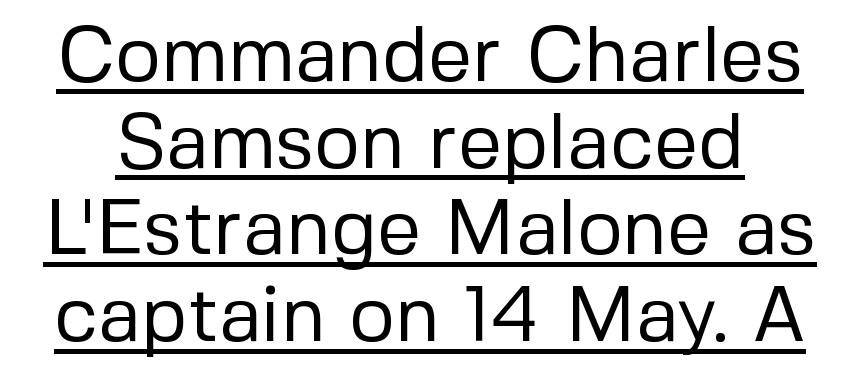
Standard letterfit; no display-style spreading of the glyphs. Looks like regular typesetting: each glyph gets only the width it needs. A typographer would call this underscored text. This is sans-serif lettering, the kind often seen on screens and signage.
